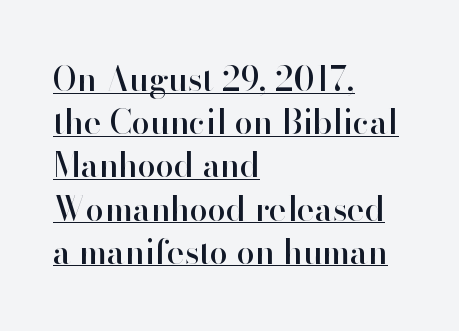
A typesetter would mark this as roman, not italic. What kind of face is this? One without serifs — a sans. Students, observe: this is what conventionally led text looks like. Does extra space separate the letters? No, they use regular spacing. Does the copy run flush right? No — it runs flush left. Looks like regular typesetting: each glyph gets only the width it needs.
